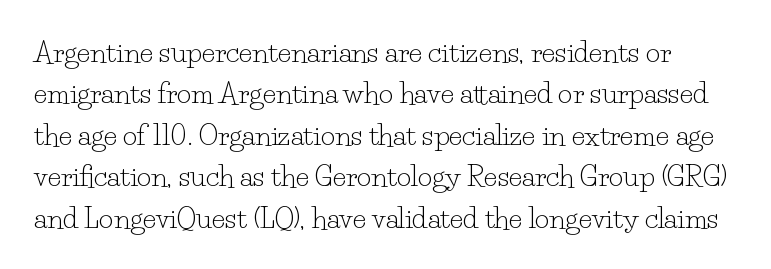
Leading matches the norm, producing a regular column. The words here are not underlined. Is this a fixed-width face? No — the glyphs have proportional, varying widths. Nothing heavy about these letters — not bold at all. What kind of face is this? One with serifs.
